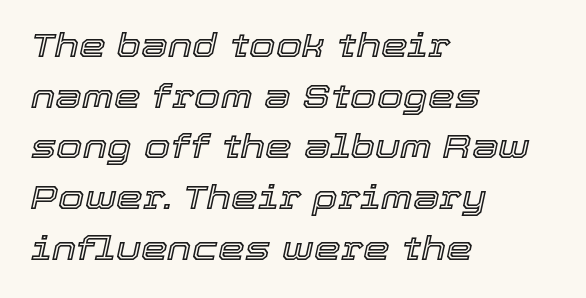
The image shows 34 px text type, italic (leaning right); set left-aligned, normal line spacing (1.49x), normal letter spacing, not underlined; a medium x-height.
